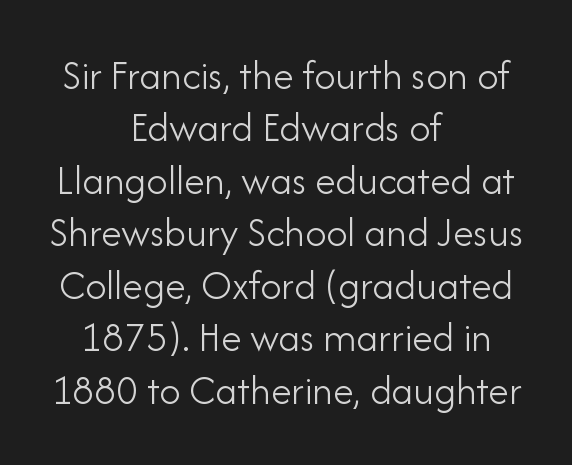
{"serif": "no", "italic": "no", "bold": "no", "weight": "light", "width": "normal", "stroke_contrast": "low", "x_height": "small", "monospaced": "no", "underline": "no", "align": "center", "line_spacing": "normal", "line_spacing_ratio": 1.25, "letter_spacing": "normal", "letter_spacing_em": 0.0, "glyph_px": 42}
